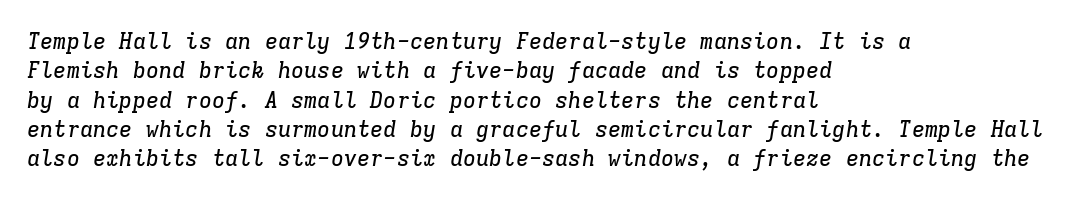
The glyphs look as if they've been sheared to an angle. The paragraph shown leans on its left margin. Underline: absent. Regarding leading, the lines here are spaced in the standard way. Is the letter spacing exaggerated? No — it looks like the ordinary default.
